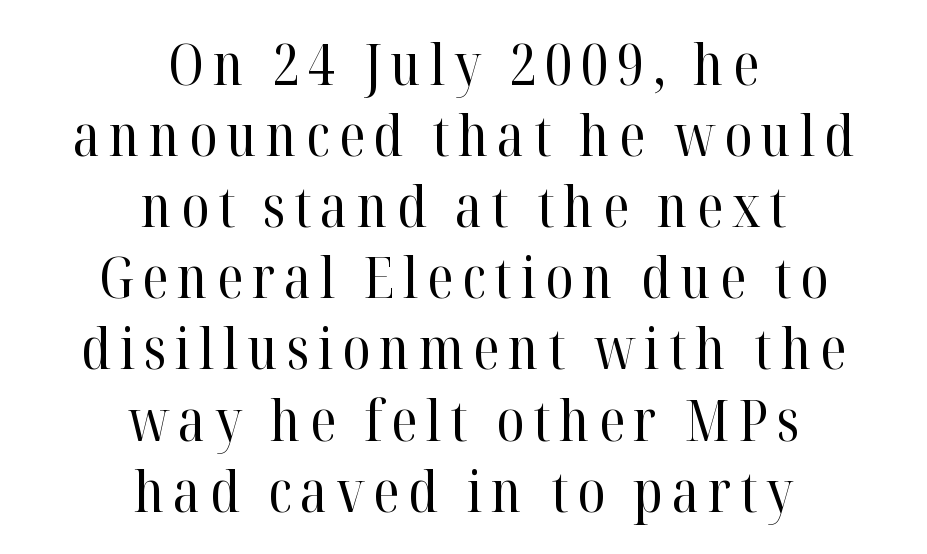
{"serif": "yes", "italic": "no", "bold": "no", "weight": "regular", "width": "normal", "stroke_contrast": "high", "x_height": "medium", "monospaced": "no", "underline": "no", "align": "center", "line_spacing": "normal", "line_spacing_ratio": 1.27, "glyph_px": 56}
